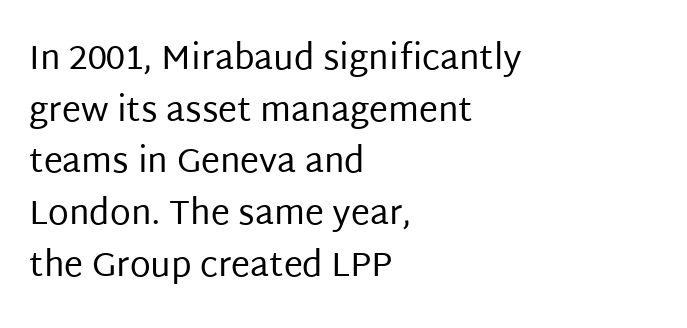
Looks like regular typesetting: each glyph gets only the width it needs. Decoration check: the copy has no underline. A roman cut, with each character standing at attention. These lines are set flush left with a ragged right edge. This sample keeps an unexceptional amount of space between lines.
